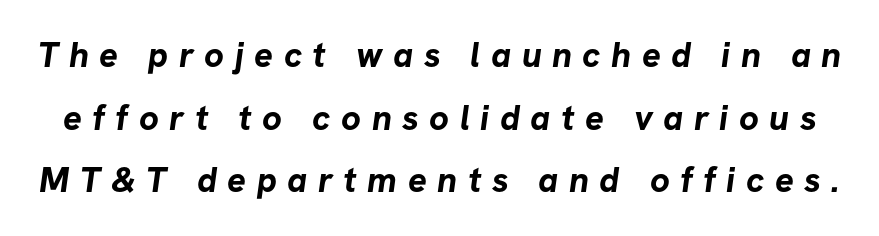
I'd call this a sans setting — the letters go barefoot. Each letter keeps its own natural width here, so spacing adapts to shape. The font is running at its bold setting. Loose tracking; the words dissolve into strings of separated letters.
